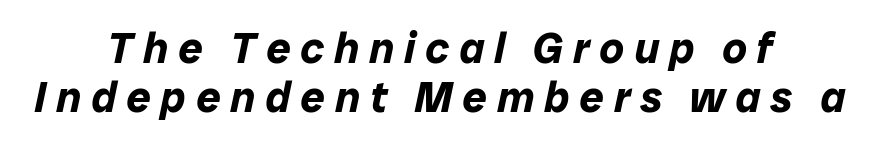
{"italic": "yes", "lean": "right", "slant_degrees": 12, "bold": "yes", "weight": "bold", "width": "normal", "stroke_contrast": "low", "x_height": "medium", "monospaced": "no", "underline": "no", "align": "center", "line_spacing": "tight", "line_spacing_ratio": 1.13, "letter_spacing": "wide", "letter_spacing_em": 0.23, "glyph_px": 43}
